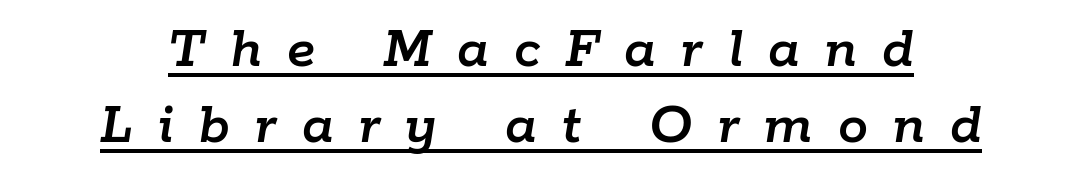
The image shows 60 px text type, italic (leaning right); set centered, normal line spacing (1.26x), unusually wide letter spacing (+0.42 em), underlined; low stroke contrast and a medium x-height.
